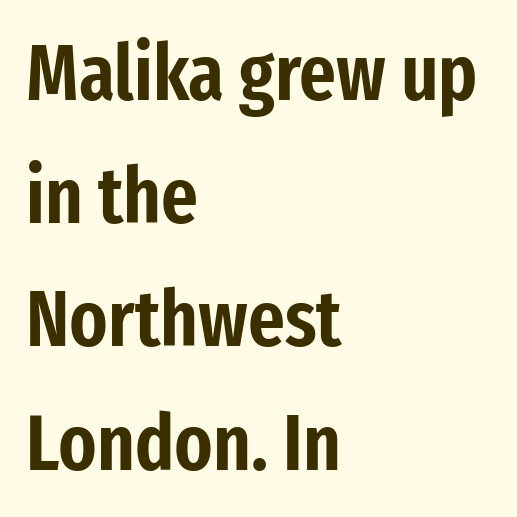
Q: Is the text italic (slanted)? A: No, it is upright.
Q: Is the typeface a serif or a sans-serif typeface? A: Sans-serif.
Q: Is the text underlined? A: No.
Q: How is the paragraph aligned? A: Left-aligned.
Q: Is the spacing between letters normal or unusually wide? A: Normal.
Q: Is the spacing between lines tight, normal or loose? A: Normal.
Q: Width (condensed, normal, or wide)? A: Condensed.
Q: Stroke contrast? A: Low.
Q: x-height? A: Medium.
Q: Monospaced? A: No.
